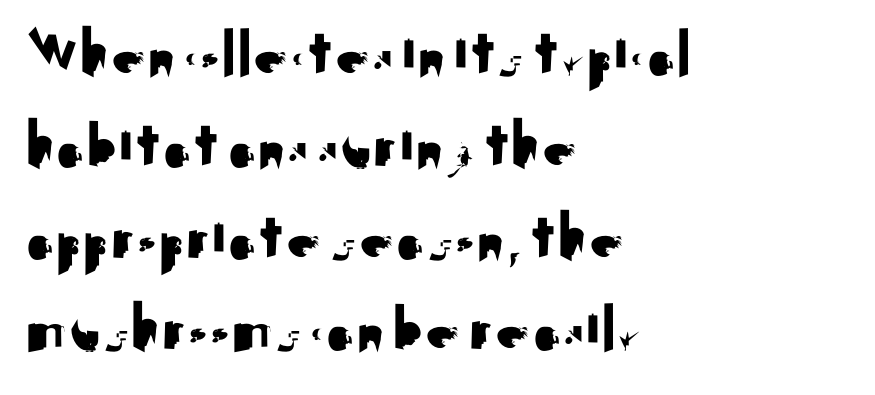
The image shows 68 px sans-serif type, upright; set left-aligned, normal line spacing (1.35x), normal letter spacing, not underlined; medium stroke contrast and a small x-height.
